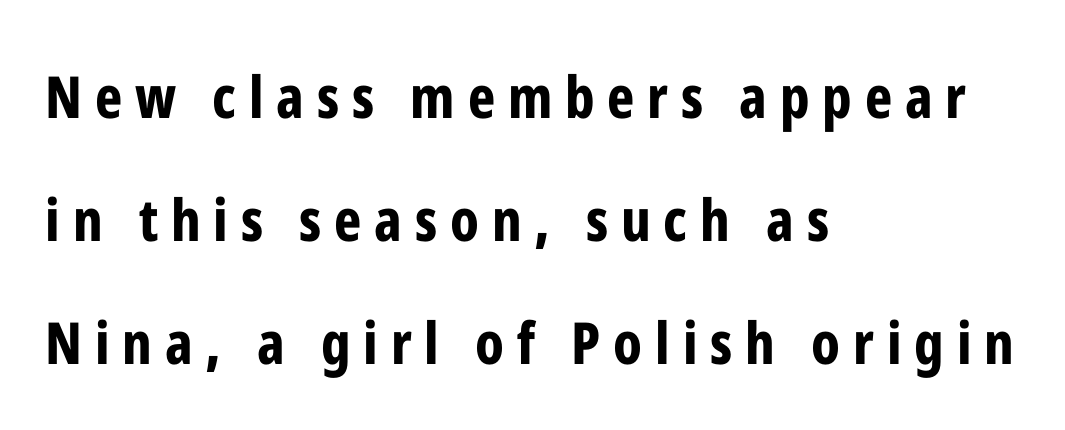
Check under the words: just untouched page. Vertical spacing — loose. Heavy-handed strokes throughout: this text is bold. Teacher's note: observe the even left margin — that is flush-left alignment.
